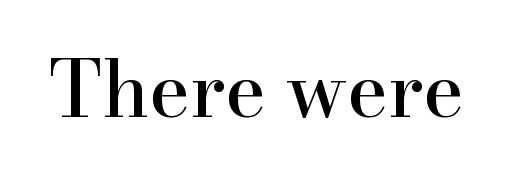
You can tell it's not italic because the verticals are truly vertical. Decoration check: the copy has no underline. Between one letter and the next there's only the usual sliver of space. Think of a printed novel: that variable character pitch is what you see here.
